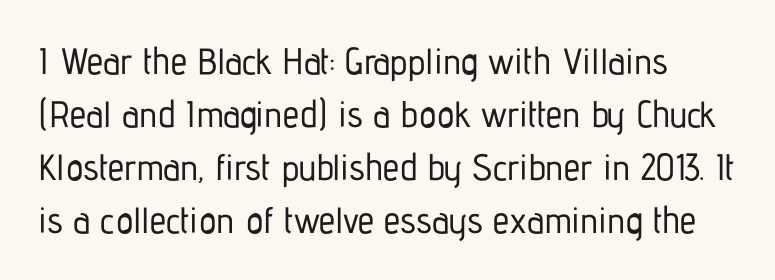
The image shows 37 px condensed sans-serif type, upright; set normal line spacing (1.43x), normal letter spacing, not underlined; low stroke contrast and a medium x-height.
